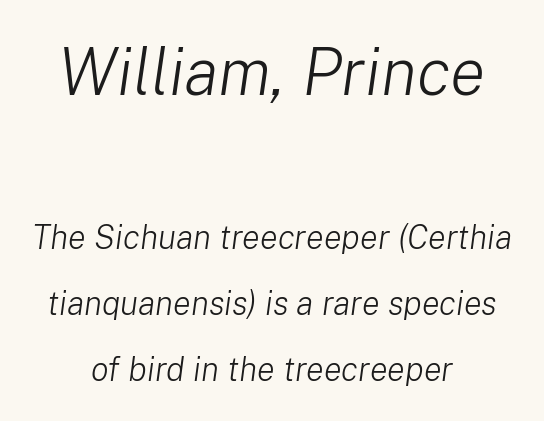
The image shows 66 px light type, italic (leaning right); set centered, loose line spacing (2.0x), normal letter spacing, not underlined; the first (top) block is 2.0x larger; low stroke contrast and a medium x-height.
